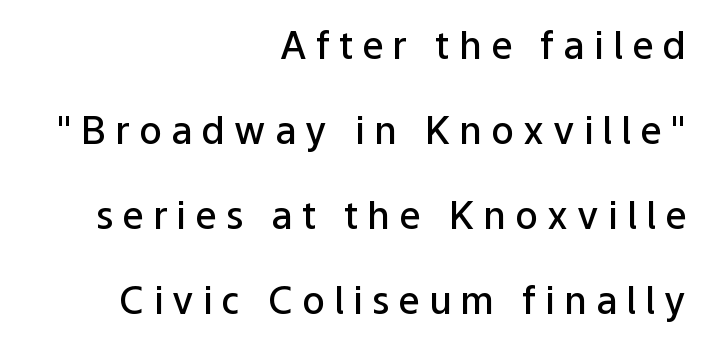
Baseline-to-baseline distance is far greater than the letter height. Font category for this specimen: sans-serif. Does the weight exceed regular? Yes, but only to semibold. A typesetter would mark this as roman, not italic.
